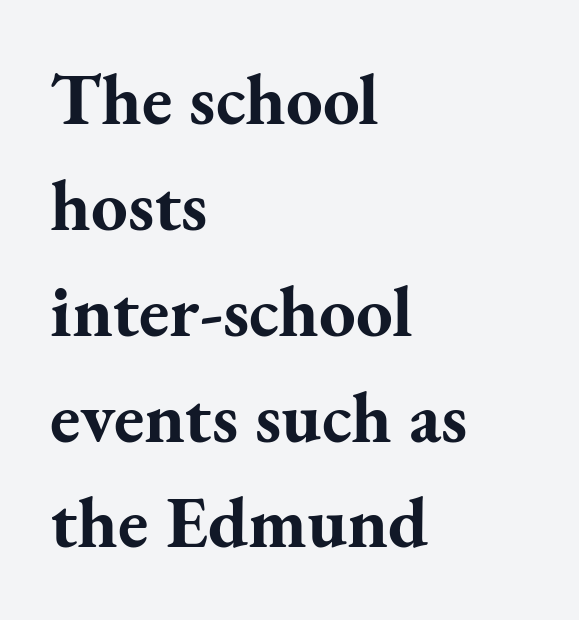
The image shows 73 px bold serif type, upright; set left-aligned, normal line spacing (1.45x), normal letter spacing, not underlined; medium stroke contrast and a small x-height.
